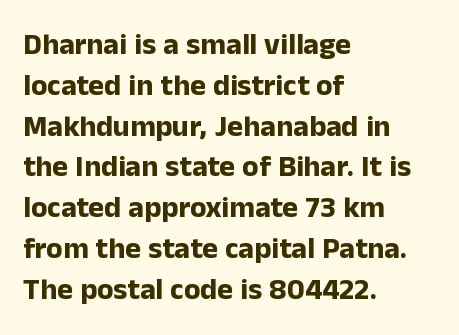
{"serif": "no", "italic": "no", "bold": "yes", "weight": "bold", "width": "normal", "stroke_contrast": "low", "x_height": "medium", "monospaced": "no", "underline": "no", "align": "left", "line_spacing": "normal", "line_spacing_ratio": 1.36, "letter_spacing": "normal", "letter_spacing_em": 0.0, "glyph_px": 30}
